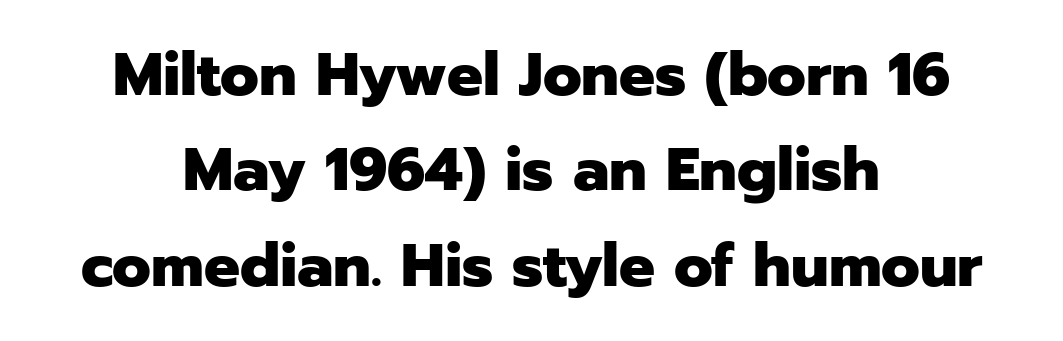
Typesetter's note: full bold, strokes at maximum text heaviness. Quick note: underline off. Normally led — the rows are evenly, conventionally spaced. Think of a printed novel: that variable character pitch is what you see here. Ordinary non-slanted type is in use. If you folded the block vertically in half, each line would mirror itself in length.
